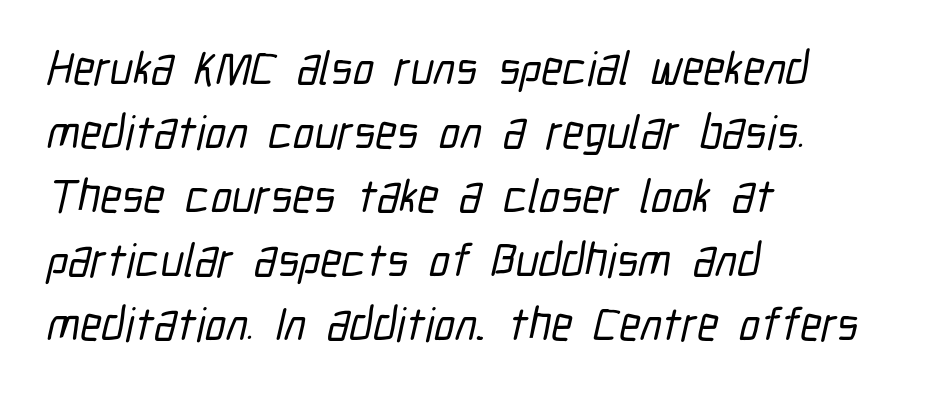
The image shows 47 px condensed sans-serif type; set left-aligned, normal line spacing (1.36x), normal letter spacing, not underlined; low stroke contrast and a medium x-height.
